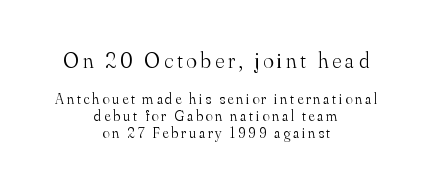
{"italic": "no", "bold": "no", "underline": "no", "align": "center", "line_spacing": "tight", "line_spacing_ratio": 1.15, "larger_block": "first", "size_ratio": 1.47, "glyph_px": 22}
